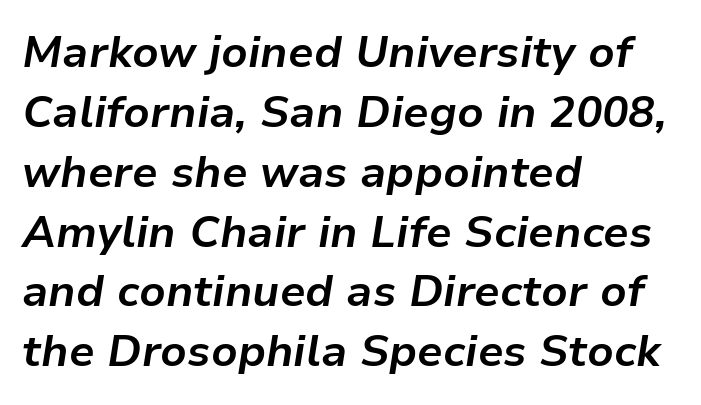
{"italic": "yes", "lean": "right", "slant_degrees": 9, "bold": "yes", "weight": "bold", "width": "normal", "stroke_contrast": "low", "x_height": "medium", "monospaced": "no", "underline": "no", "align": "left", "line_spacing": "normal", "line_spacing_ratio": 1.36, "letter_spacing": "normal", "letter_spacing_em": 0.0, "glyph_px": 44}
